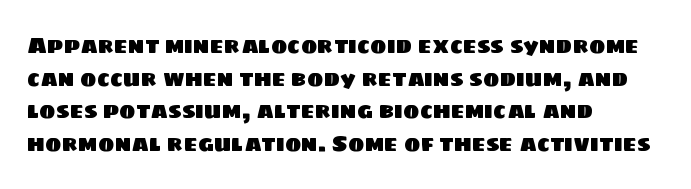
The image shows 22 px text type; set left-aligned, normal line spacing (1.48x), normal letter spacing, not underlined.
